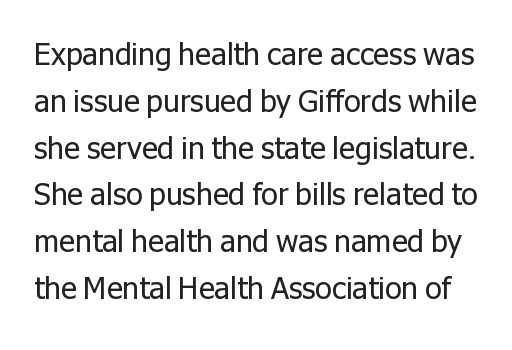
The image shows 30 px regular-weight sans-serif type, upright; set normal line spacing (1.56x), normal letter spacing, not underlined; low stroke contrast and a medium x-height.
